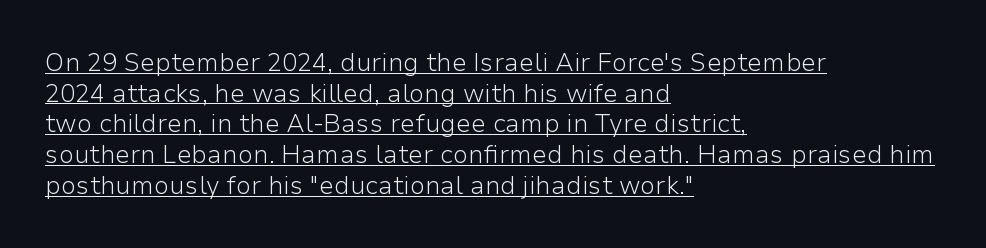
The image shows 25 px text type, upright; set left-aligned, line spacing 1.23x, normal letter spacing, underlined.
